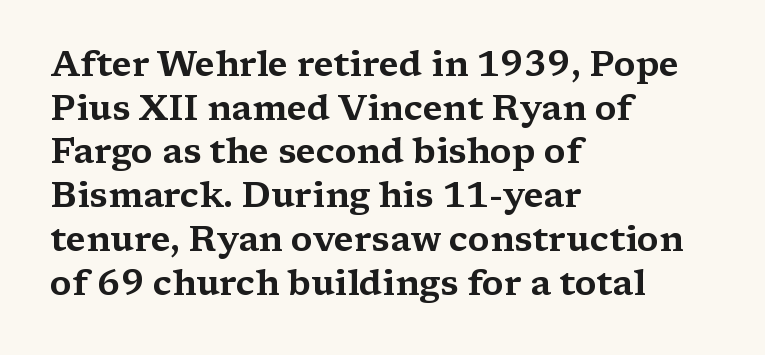
{"serif": "yes", "italic": "no", "width": "wide", "stroke_contrast": "medium", "x_height": "medium", "monospaced": "no", "underline": "no", "align": "left", "line_spacing": "normal", "line_spacing_ratio": 1.25, "letter_spacing": "normal", "letter_spacing_em": 0.0, "glyph_px": 35}
